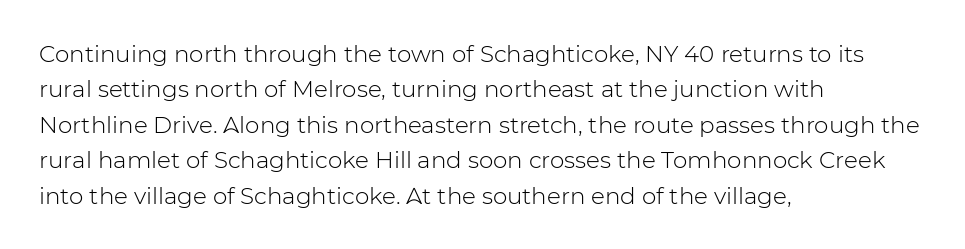
{"italic": "no", "bold": "no", "underline": "no", "align": "left", "line_spacing": "normal", "line_spacing_ratio": 1.54, "letter_spacing": "normal", "letter_spacing_em": 0.0, "glyph_px": 23}
